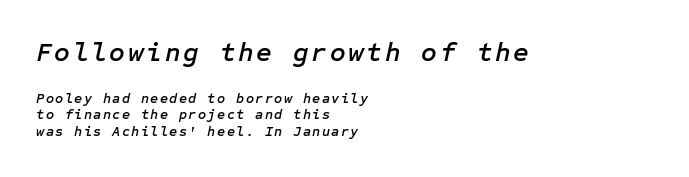
The image shows 27 px text type, italic (leaning right); set left-aligned, line spacing 1.19x, not underlined; the first (top) block is 1.93x larger.
